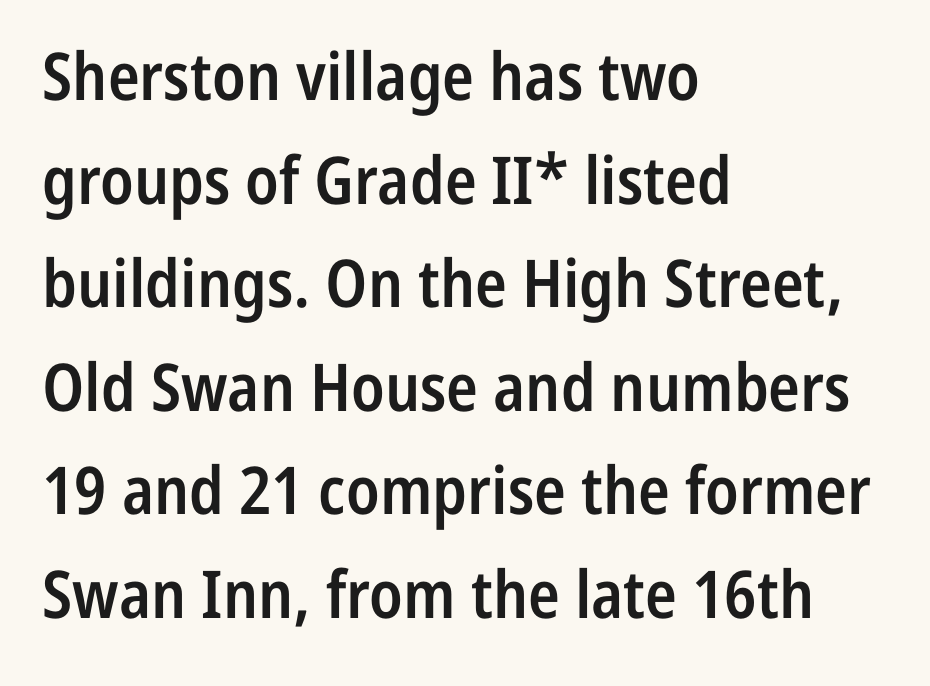
Q: Is the text bold? A: Semi-bold.
Q: Is the text italic (slanted)? A: No, it is upright.
Q: Is the typeface a serif or a sans-serif typeface? A: Sans-serif.
Q: Is the text underlined? A: No.
Q: How is the paragraph aligned? A: Left-aligned.
Q: Is the spacing between letters normal or unusually wide? A: Normal.
Q: Is the spacing between lines tight, normal or loose? A: Normal.
Q: Width (condensed, normal, or wide)? A: Condensed.
Q: Stroke contrast? A: Low.
Q: x-height? A: Medium.
Q: Monospaced? A: No.
